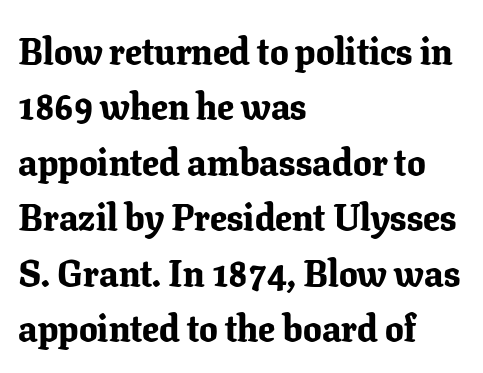
{"serif": "yes", "italic": "no", "bold": "yes", "weight": "bold", "width": "normal", "stroke_contrast": "low", "x_height": "medium", "monospaced": "no", "underline": "no", "align": "left", "line_spacing": "normal", "line_spacing_ratio": 1.5, "letter_spacing": "normal", "letter_spacing_em": 0.0, "glyph_px": 37}
